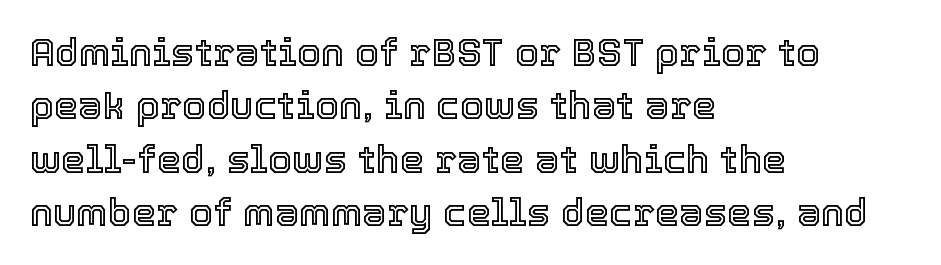
Successive baselines arrive at the customary interval. Decoration check: the copy has no underline. Notice how the passage keeps a crisp vertical edge on the left only. Characters follow at the spacing the type designer built in. Proportional: the letters do not fall into vertical columns. A typesetter would mark this as roman, not italic.
